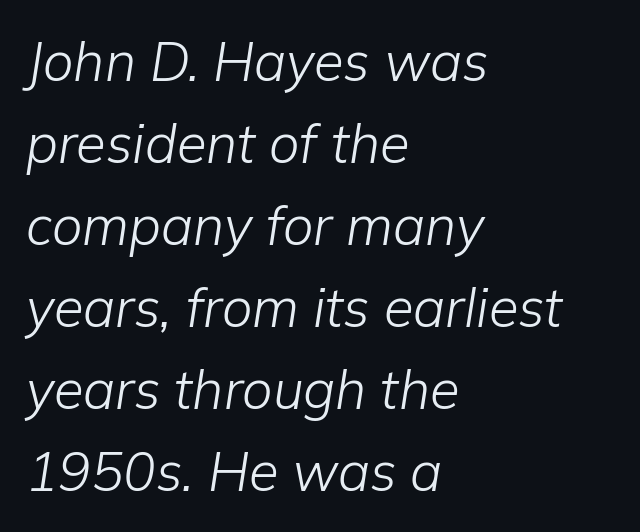
{"italic": "yes", "lean": "right", "slant_degrees": 9, "bold": "no", "weight": "light", "width": "normal", "stroke_contrast": "low", "x_height": "medium", "monospaced": "no", "underline": "no", "align": "left", "line_spacing": "normal", "line_spacing_ratio": 1.52, "letter_spacing": "normal", "letter_spacing_em": 0.0, "glyph_px": 54}
